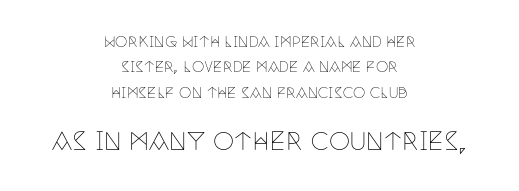
Q: Is the text bold? A: No.
Q: Is the text italic (slanted)? A: No, it is upright.
Q: Is the text underlined? A: No.
Q: How is the paragraph aligned? A: Centered.
Q: Is the spacing between letters normal or unusually wide? A: Normal.
Q: Which block of text is set in a larger size, the first (top) or the second (bottom)? A: The second (bottom) one.
